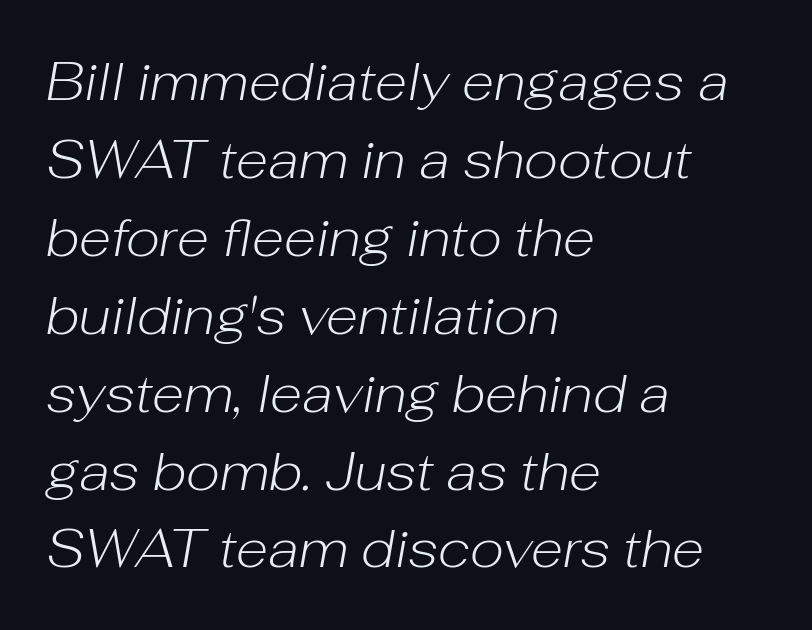
The image shows 53 px light type, italic (leaning right); set left-aligned, normal line spacing (1.47x), normal letter spacing, not underlined; low stroke contrast and a medium x-height.
